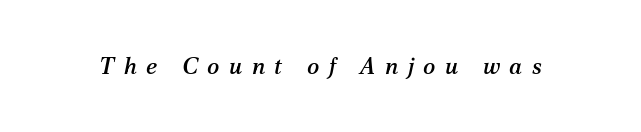
The letterforms stand isolated, each surrounded by extra space. Nobody drew a line under any word here. The font's italic variant was chosen for this text.
